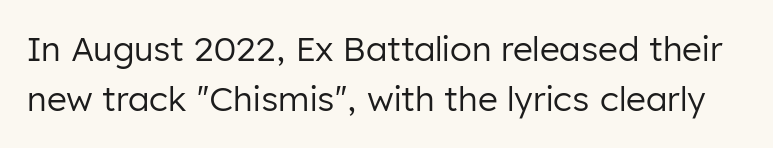
{"serif": "no", "italic": "no", "bold": "no", "weight": "regular", "width": "normal", "stroke_contrast": "low", "x_height": "medium", "monospaced": "no", "underline": "no", "line_spacing": "normal", "line_spacing_ratio": 1.48, "letter_spacing": "normal", "letter_spacing_em": 0.0, "glyph_px": 34}
